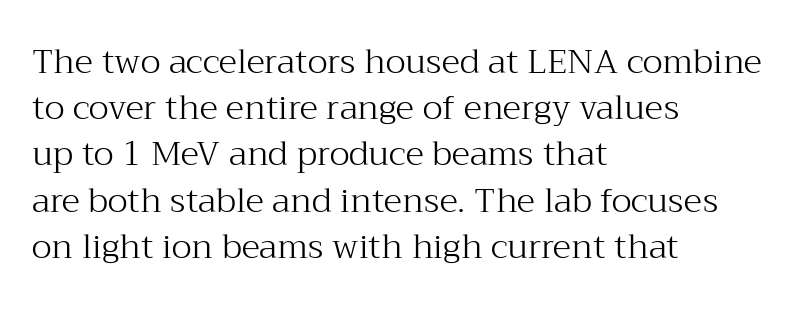
Q: Is the text bold? A: No.
Q: Is the text italic (slanted)? A: No, it is upright.
Q: Is the typeface a serif or a sans-serif typeface? A: Serif.
Q: Is the text underlined? A: No.
Q: How is the paragraph aligned? A: Left-aligned.
Q: Is the spacing between letters normal or unusually wide? A: Normal.
Q: Is the spacing between lines tight, normal or loose? A: Normal.
Q: Width (condensed, normal, or wide)? A: Normal.
Q: Stroke contrast? A: Medium.
Q: x-height? A: Medium.
Q: Monospaced? A: No.
